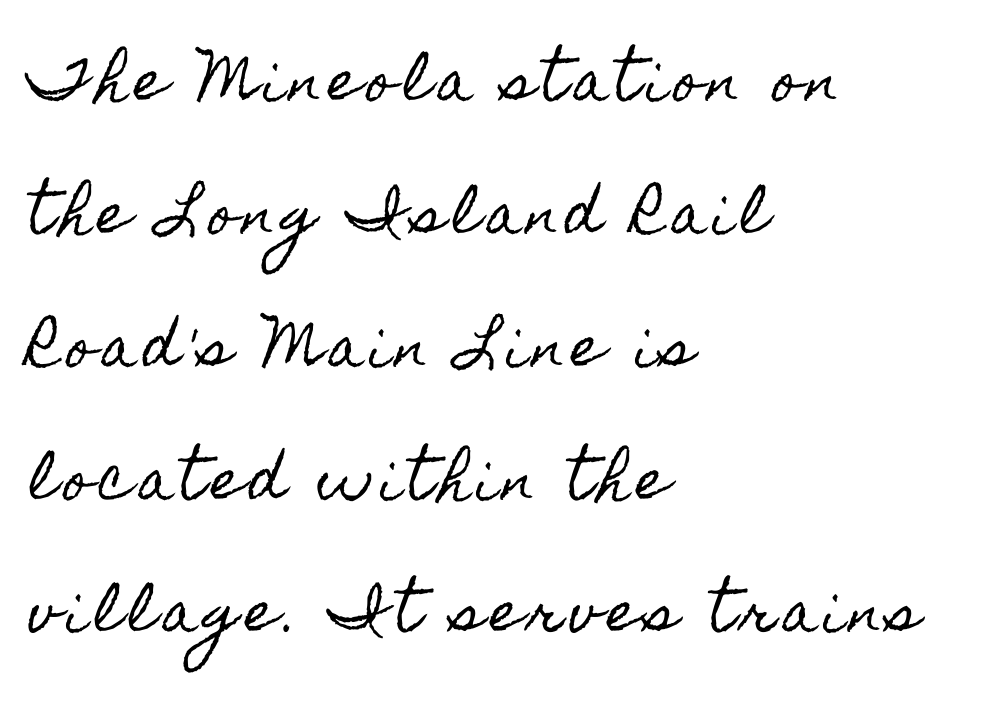
Q: Is the text italic (slanted)? A: Yes.
Q: Is the text underlined? A: No.
Q: How is the paragraph aligned? A: Left-aligned.
Q: Is the spacing between lines tight, normal or loose? A: Loose.
Q: Width (condensed, normal, or wide)? A: Condensed.
Q: x-height? A: Small.
Q: Monospaced? A: No.
